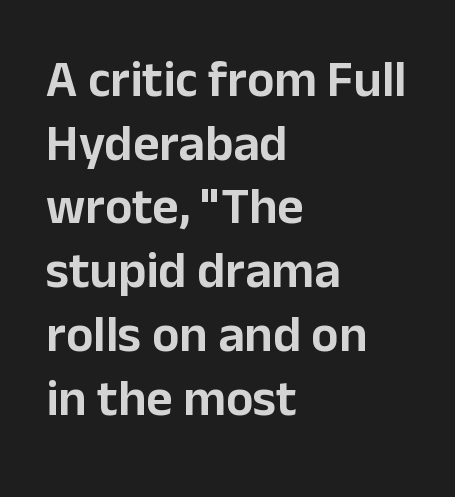
Q: Is the text italic (slanted)? A: No, it is upright.
Q: Is the typeface a serif or a sans-serif typeface? A: Sans-serif.
Q: Is the text underlined? A: No.
Q: How is the paragraph aligned? A: Left-aligned.
Q: Is the spacing between letters normal or unusually wide? A: Normal.
Q: Is the spacing between lines tight, normal or loose? A: Normal.
Q: Width (condensed, normal, or wide)? A: Normal.
Q: Stroke contrast? A: Low.
Q: x-height? A: Medium.
Q: Monospaced? A: No.
